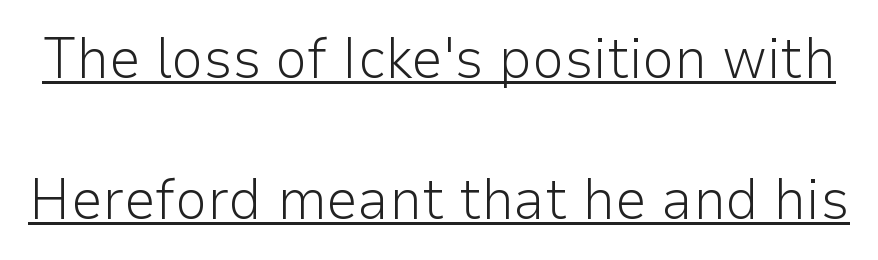
The image shows 57 px light sans-serif type, upright; set loose line spacing (2.47x), normal letter spacing, underlined; low stroke contrast and a medium x-height.
